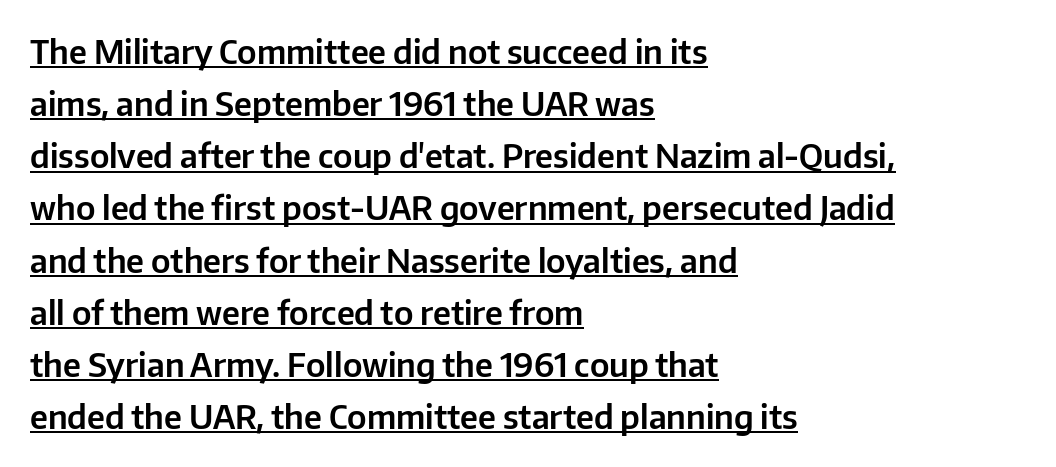
The image shows 33 px sans-serif type, upright; set left-aligned, normal line spacing (1.58x), normal letter spacing, underlined; low stroke contrast and a medium x-height.
